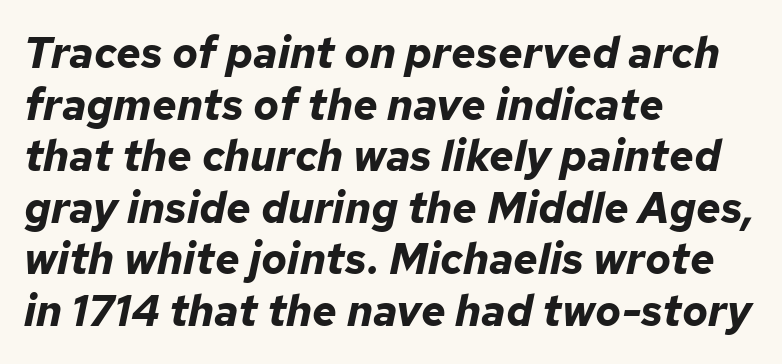
The image shows 43 px bold type, italic (leaning right); set left-aligned, line spacing 1.2x, normal letter spacing, not underlined; low stroke contrast and a medium x-height.
